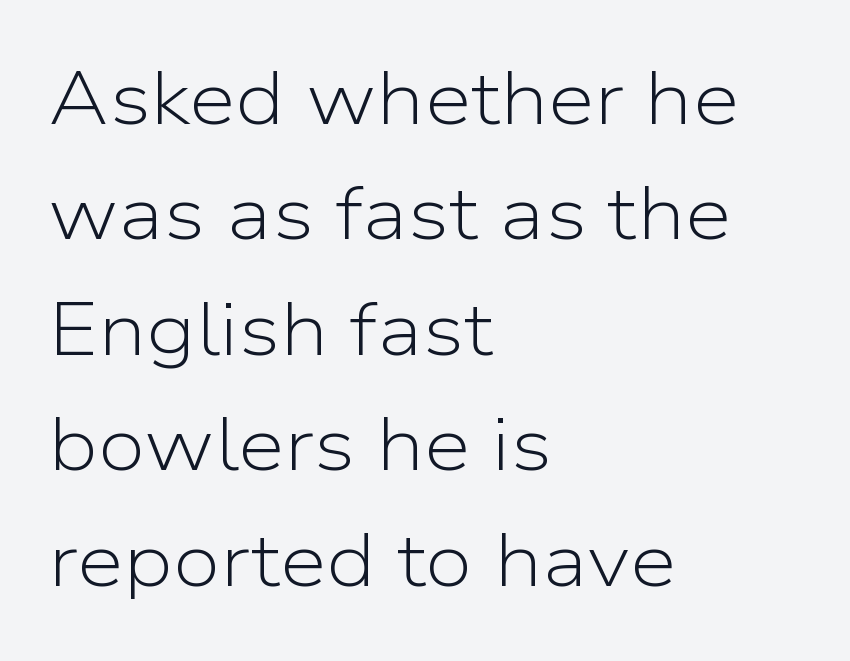
Visually the block forms a straight wall on the left and a jagged coastline on the right. The rendering shows plain stroke endings on the letterforms — a sans-serif design. The block of text has a typical density, with ordinary space between rows. Compared with typical body copy, the letter spacing here is the same. No heavy texture on the line: the type isn't bold.
